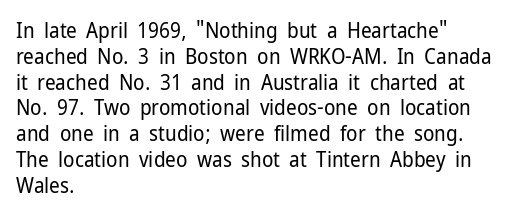
Q: Is the text bold? A: No.
Q: Is the text italic (slanted)? A: No, it is upright.
Q: Is the text underlined? A: No.
Q: How is the paragraph aligned? A: Left-aligned.
Q: Is the spacing between letters normal or unusually wide? A: Normal.
